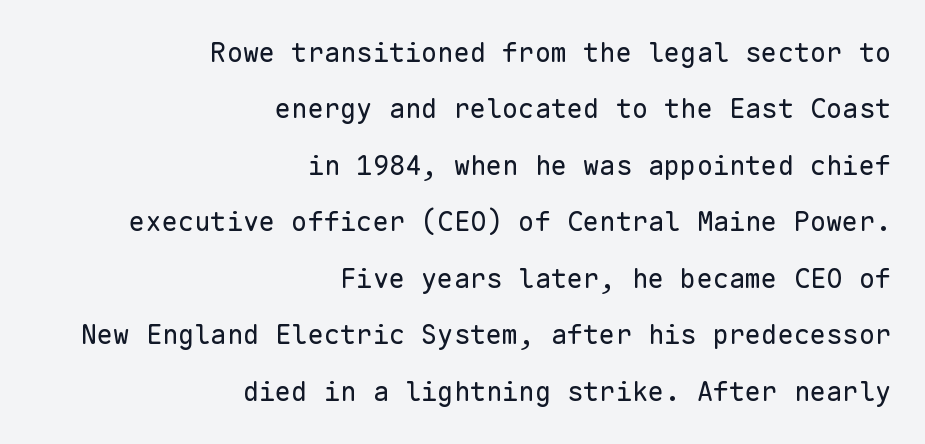
The image shows 27 px text type, upright; set right-aligned, loose line spacing (2.09x), normal letter spacing, not underlined.
